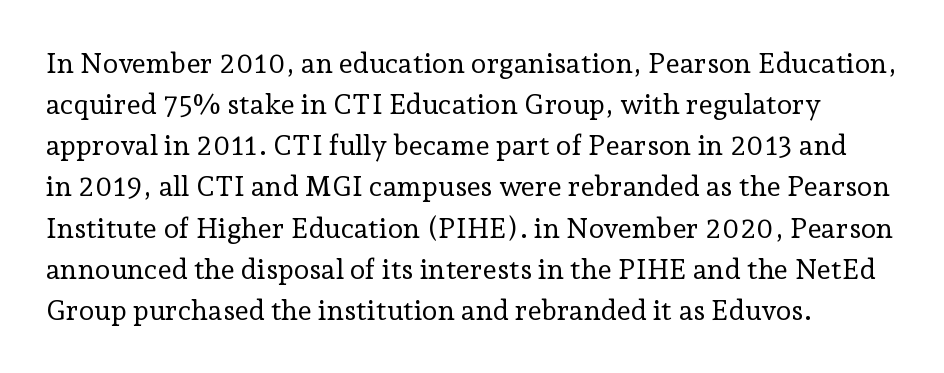
The image shows 28 px regular-weight serif type, upright; set left-aligned, normal line spacing (1.47x), normal letter spacing, not underlined; low stroke contrast and a medium x-height.
